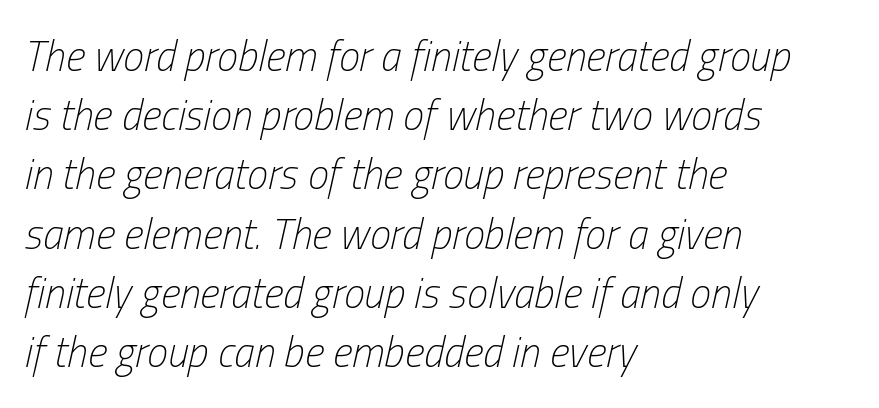
On a weight scale, this lands at 450 or below. Words float on clear page, feet unadorned. The line texture is even and compact thanks to regular tracking. Notice how the stems are inclined rather than vertical — that's the hallmark of italics.
